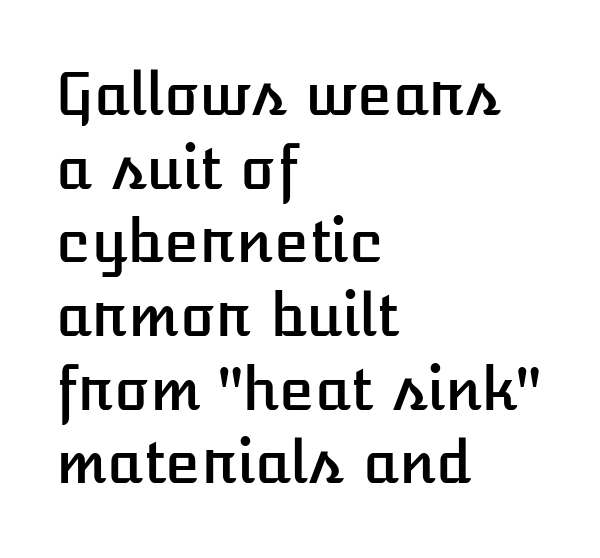
A typesetter would call this proportional, since set widths differ per character. Teacher's note: observe the even left margin — that is flush-left alignment. The font's upright variant was chosen for this text. How would I describe the line gaps? Plain and ordinary. Tracking here is standard; glyphs follow each other at the usual distance.
